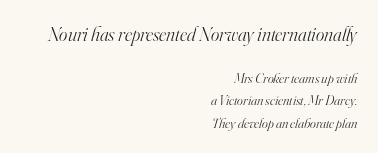
Underline: absent. Characters follow at the spacing the type designer built in. The rows are spaced the way most documents space them. Block one is the big one; block two sits smaller underneath.
